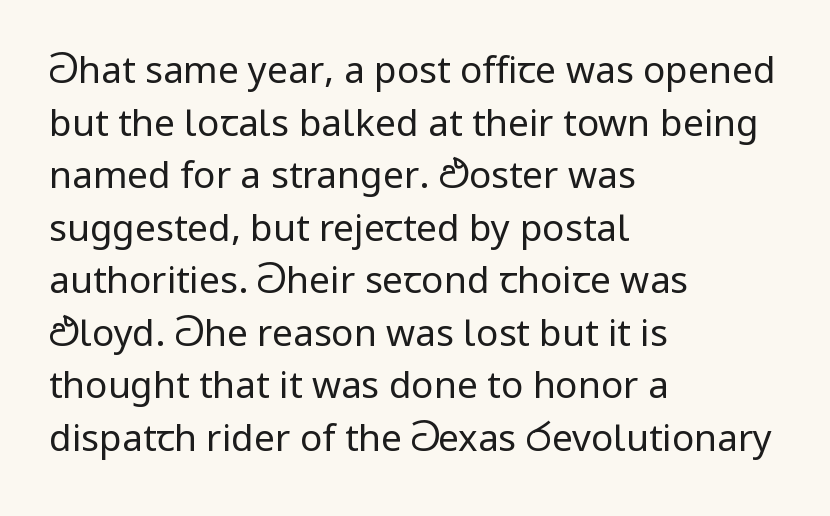
Is there much room between lines? A standard amount, neither cramped nor airy. The paragraph shown leans on its left margin. Spacing between characters is what you'd get straight out of the box. A typesetter would mark this as roman, not italic. The weight tops out at a normal text grade.
